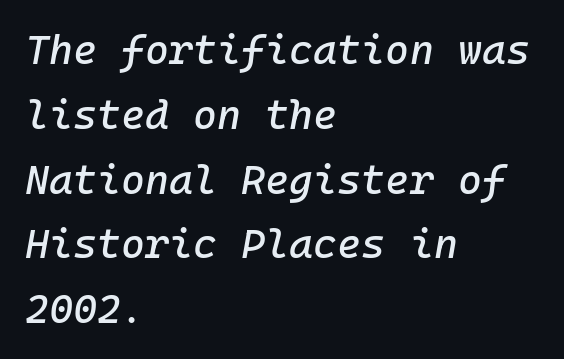
{"italic": "yes", "lean": "right", "slant_degrees": 10, "width": "normal", "stroke_contrast": "low", "x_height": "medium", "underline": "no", "align": "left", "line_spacing": "normal", "line_spacing_ratio": 1.58, "letter_spacing": "normal", "letter_spacing_em": 0.0, "glyph_px": 41}
